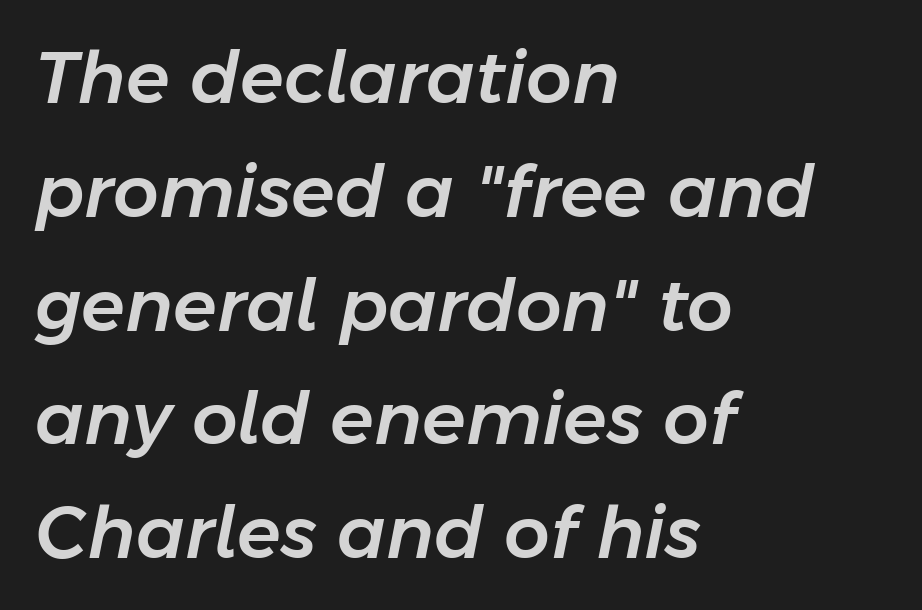
Q: Is the text italic (slanted)? A: Yes, it leans right by about 11 degrees.
Q: Is the text underlined? A: No.
Q: How is the paragraph aligned? A: Left-aligned.
Q: Is the spacing between letters normal or unusually wide? A: Normal.
Q: Is the spacing between lines tight, normal or loose? A: Normal.
Q: Width (condensed, normal, or wide)? A: Normal.
Q: Stroke contrast? A: Low.
Q: x-height? A: Medium.
Q: Monospaced? A: No.
